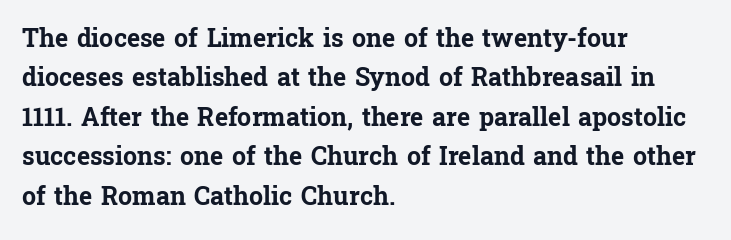
{"italic": "no", "bold": "yes", "underline": "no", "align": "left", "line_spacing": "normal", "line_spacing_ratio": 1.58, "letter_spacing": "normal", "letter_spacing_em": 0.0, "glyph_px": 25}
